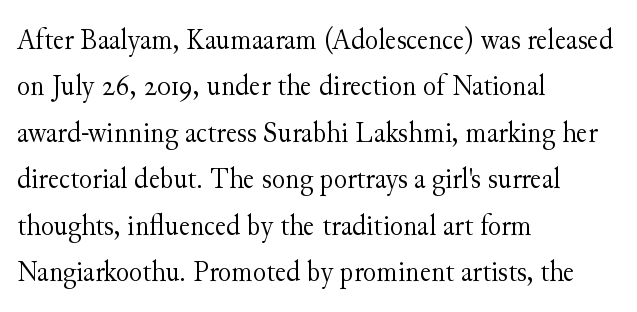
Q: Is the text bold? A: No.
Q: Is the text italic (slanted)? A: No, it is upright.
Q: Is the typeface a serif or a sans-serif typeface? A: Serif.
Q: Is the text underlined? A: No.
Q: How is the paragraph aligned? A: Left-aligned.
Q: Is the spacing between letters normal or unusually wide? A: Normal.
Q: Is the spacing between lines tight, normal or loose? A: Normal.
Q: Width (condensed, normal, or wide)? A: Normal.
Q: Stroke contrast? A: Medium.
Q: x-height? A: Small.
Q: Monospaced? A: No.
